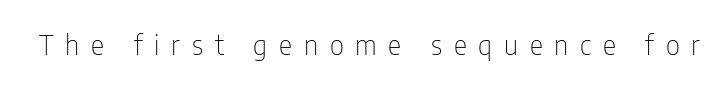
The image shows 28 px thin, condensed sans-serif type, upright; set unusually wide letter spacing (+0.42 em), not underlined; low stroke contrast and a medium x-height.
